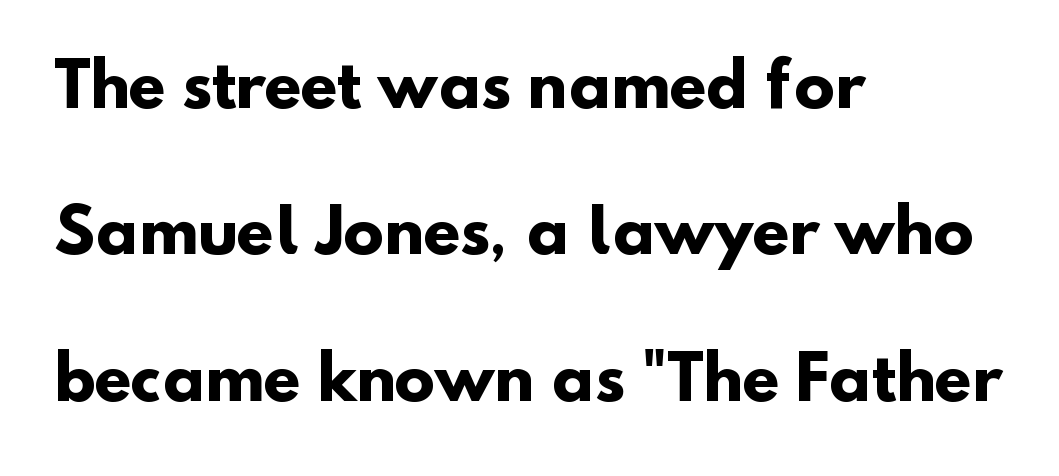
Q: Is the text bold? A: Yes.
Q: Is the typeface a serif or a sans-serif typeface? A: Sans-serif.
Q: Is the text underlined? A: No.
Q: How is the paragraph aligned? A: Left-aligned.
Q: Is the spacing between letters normal or unusually wide? A: Normal.
Q: Is the spacing between lines tight, normal or loose? A: Loose.
Q: Width (condensed, normal, or wide)? A: Normal.
Q: Stroke contrast? A: Low.
Q: x-height? A: Small.
Q: Monospaced? A: No.
